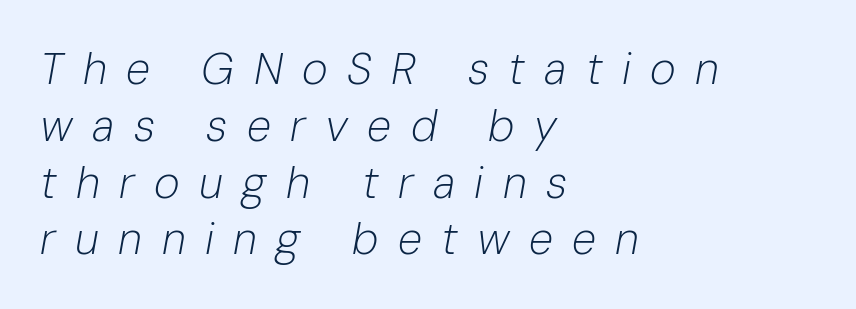
{"italic": "yes", "lean": "right", "slant_degrees": 10, "bold": "no", "weight": "light", "width": "normal", "stroke_contrast": "low", "x_height": "medium", "monospaced": "no", "underline": "no", "align": "left", "line_spacing": "normal", "line_spacing_ratio": 1.29, "letter_spacing": "wide", "letter_spacing_em": 0.44, "glyph_px": 44}
